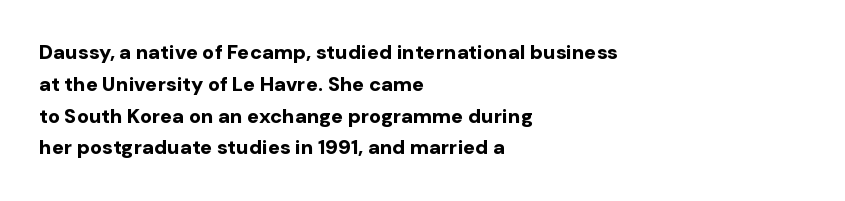
{"italic": "no", "bold": "yes", "underline": "no", "align": "left", "line_spacing": "normal", "line_spacing_ratio": 1.59, "letter_spacing": "normal", "letter_spacing_em": 0.0, "glyph_px": 20}
